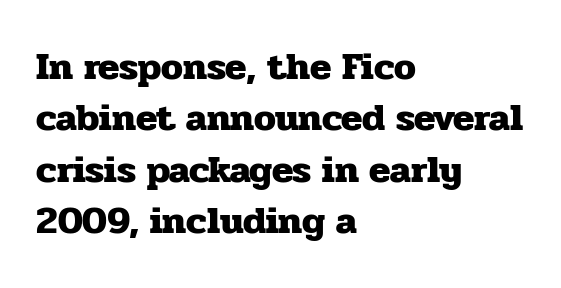
{"serif": "yes", "italic": "no", "bold": "yes", "weight": "heavy", "width": "normal", "stroke_contrast": "low", "x_height": "medium", "monospaced": "no", "underline": "no", "align": "left", "line_spacing": "normal", "line_spacing_ratio": 1.32, "letter_spacing": "normal", "letter_spacing_em": 0.0, "glyph_px": 39}
